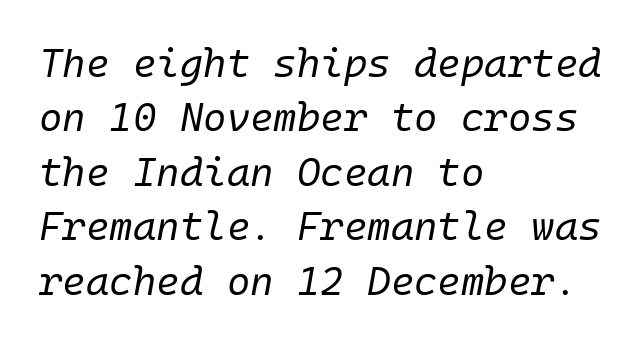
The image shows 40 px regular-weight type, italic (leaning right); set left-aligned, normal line spacing (1.36x), normal letter spacing, not underlined; low stroke contrast and a medium x-height.
